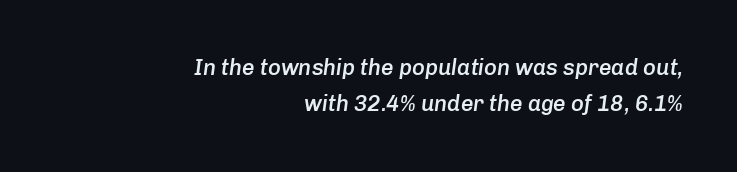
Q: Is the text bold? A: Semi-bold.
Q: Is the text italic (slanted)? A: Yes, it leans right by about 8 degrees.
Q: Is the text underlined? A: No.
Q: How is the paragraph aligned? A: Right-aligned.
Q: Is the spacing between letters normal or unusually wide? A: Normal.
Q: Is the spacing between lines tight, normal or loose? A: Normal.
